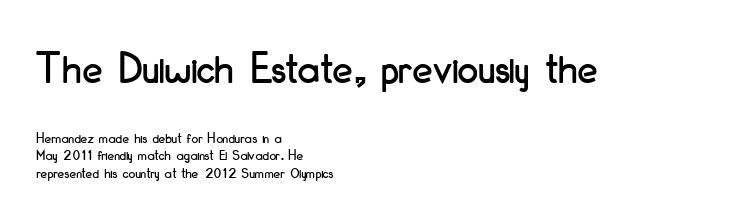
Q: Is the text italic (slanted)? A: No, it is upright.
Q: Is the typeface a serif or a sans-serif typeface? A: Sans-serif.
Q: Is the text underlined? A: No.
Q: How is the paragraph aligned? A: Left-aligned.
Q: Is the spacing between letters normal or unusually wide? A: Normal.
Q: Which block of text is set in a larger size, the first (top) or the second (bottom)? A: The first (top) one.
Q: Width (condensed, normal, or wide)? A: Condensed.
Q: Stroke contrast? A: Low.
Q: x-height? A: Small.
Q: Monospaced? A: No.
